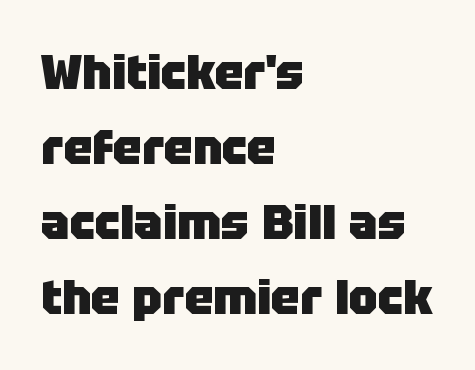
{"serif": "no", "italic": "no", "bold": "yes", "weight": "heavy", "width": "normal", "stroke_contrast": "low", "x_height": "large", "monospaced": "no", "underline": "no", "align": "left", "line_spacing": "normal", "line_spacing_ratio": 1.56, "letter_spacing": "normal", "letter_spacing_em": 0.0, "glyph_px": 48}
